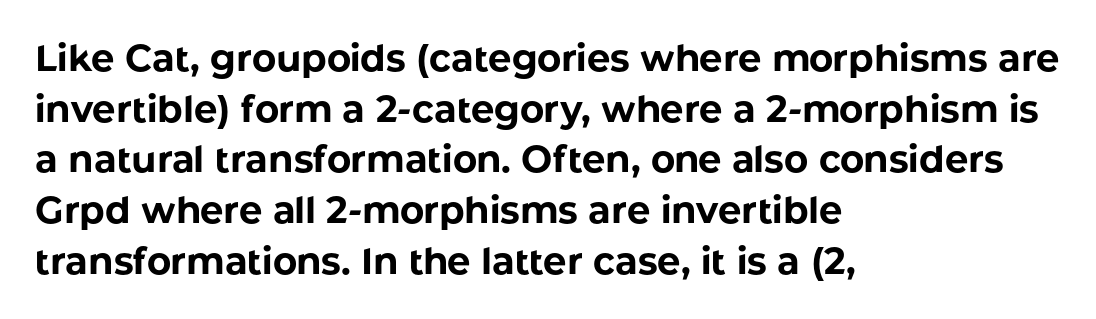
Q: Is the text bold? A: Yes.
Q: Is the text italic (slanted)? A: No, it is upright.
Q: Is the typeface a serif or a sans-serif typeface? A: Sans-serif.
Q: Is the text underlined? A: No.
Q: How is the paragraph aligned? A: Left-aligned.
Q: Is the spacing between letters normal or unusually wide? A: Normal.
Q: Is the spacing between lines tight, normal or loose? A: Normal.
Q: Width (condensed, normal, or wide)? A: Normal.
Q: Stroke contrast? A: Low.
Q: x-height? A: Medium.
Q: Monospaced? A: No.
